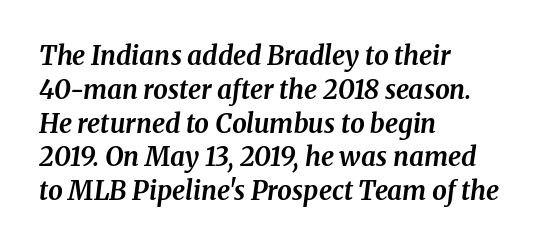
Default kerning and tracking; the words read as compact shapes. It's the slanting kind of type. This sample keeps an unexceptional amount of space between lines. Set as a true bold cut, around the 700 mark. Lines of text with bare space underneath.
